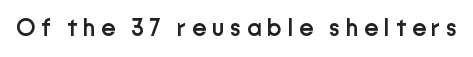
{"italic": "no", "bold": "semi", "underline": "no", "letter_spacing": "wide", "letter_spacing_em": 0.24, "glyph_px": 24}
